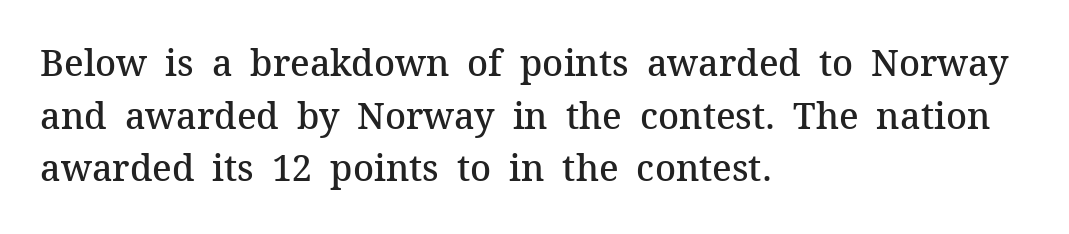
{"serif": "yes", "italic": "no", "bold": "semi", "weight": "semibold", "width": "normal", "stroke_contrast": "medium", "x_height": "medium", "monospaced": "no", "underline": "no", "align": "left", "line_spacing": "normal", "line_spacing_ratio": 1.46, "letter_spacing": "normal", "letter_spacing_em": 0.0, "glyph_px": 36}
